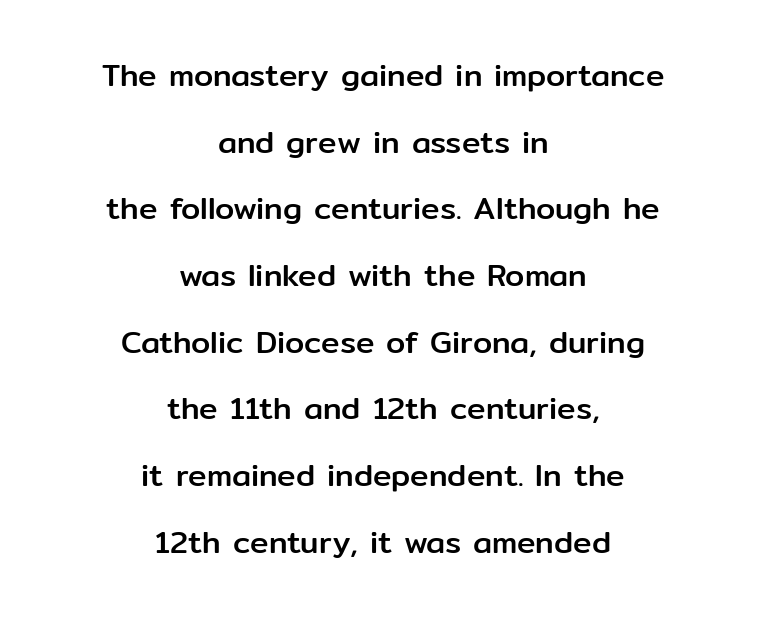
The image shows 31 px sans-serif type, upright; set centered, loose line spacing (2.15x), normal letter spacing, not underlined; low stroke contrast and a medium x-height.
